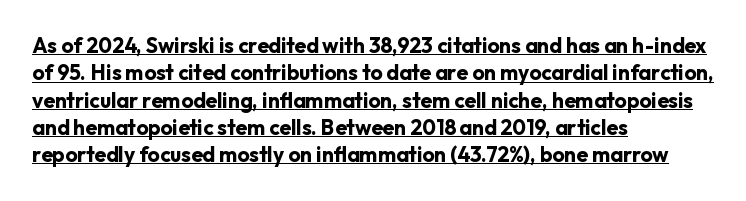
Line beginnings align vertically; line endings do not. Words appear dense and cohesive because spacing is normal. These lines sit exactly where default settings would place them. Weight: bold. A roman cut, with each character standing at attention. The glyphs are accompanied by a horizontal stroke just below them.
